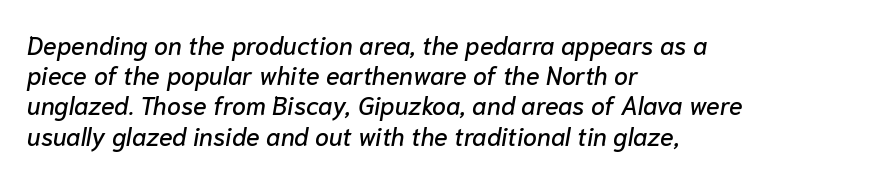
The paragraph has a hard left edge and a soft right edge. The area under the type is left untouched. Characters follow at the spacing the type designer built in. This is oblique type, the kind used for emphasis or titles.
